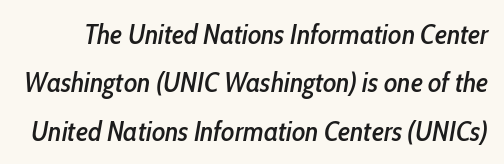
Q: Is the text italic (slanted)? A: Yes, it leans right by about 10 degrees.
Q: Is the text underlined? A: No.
Q: Is the spacing between letters normal or unusually wide? A: Normal.
Q: Width (condensed, normal, or wide)? A: Condensed.
Q: Stroke contrast? A: Low.
Q: x-height? A: Medium.
Q: Monospaced? A: No.
